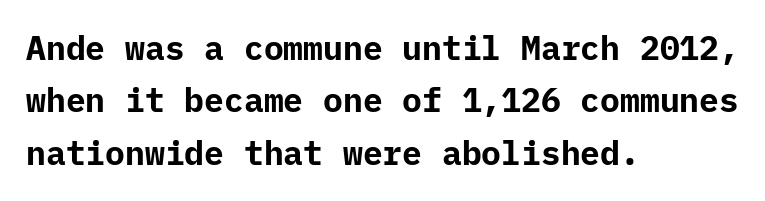
Teacher's note: observe the even left margin — that is flush-left alignment. In terms of weight, the rendering is a true, heavy bold. The lines sit at an ordinary, default distance from one another. Letter spacing: default. Unmarked baselines from the first word to the last.
